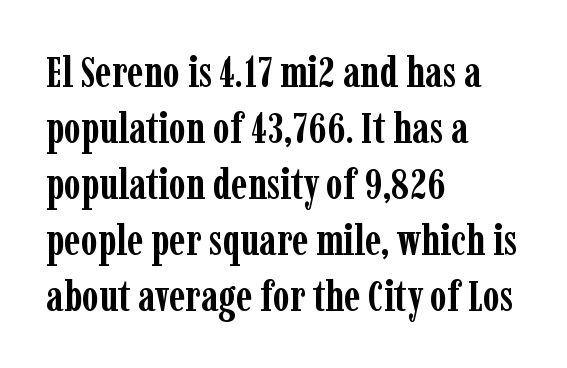
The image shows 43 px semibold, condensed serif type, upright; set left-aligned, normal line spacing (1.3x), normal letter spacing, not underlined; low stroke contrast and a medium x-height.
